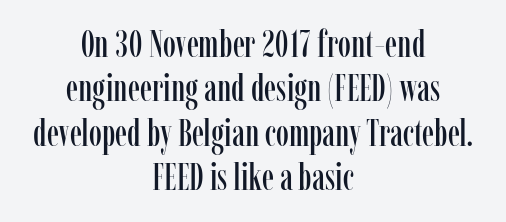
{"serif": "yes", "italic": "no", "width": "condensed", "stroke_contrast": "low", "x_height": "medium", "monospaced": "no", "underline": "no", "align": "center", "line_spacing_ratio": 1.2, "letter_spacing": "normal", "letter_spacing_em": 0.0, "glyph_px": 37}
